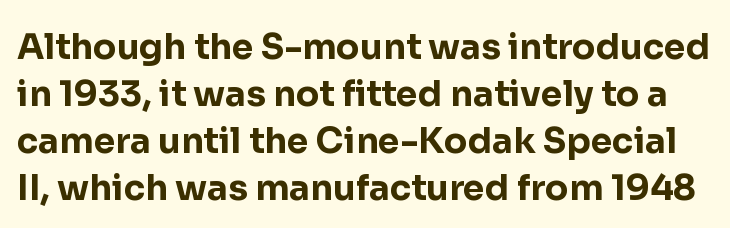
Quick note: not italic, upright. Note: no serifs on the glyphs. Do the characters align in a grid? No, the font is proportional. Glance below the letters and you will spot only blank space.
